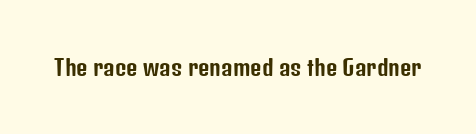
The image shows 22 px text type, upright; set normal letter spacing, not underlined.
